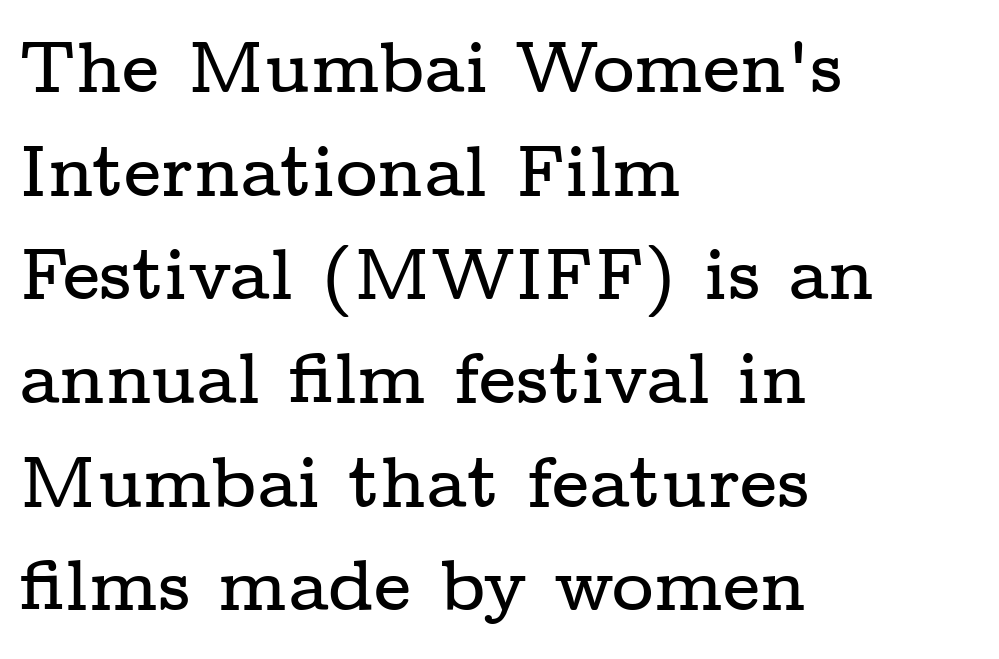
{"serif": "yes", "italic": "no", "width": "wide", "stroke_contrast": "low", "x_height": "medium", "monospaced": "no", "underline": "no", "align": "left", "line_spacing": "normal", "line_spacing_ratio": 1.44, "letter_spacing": "normal", "letter_spacing_em": 0.0, "glyph_px": 72}
